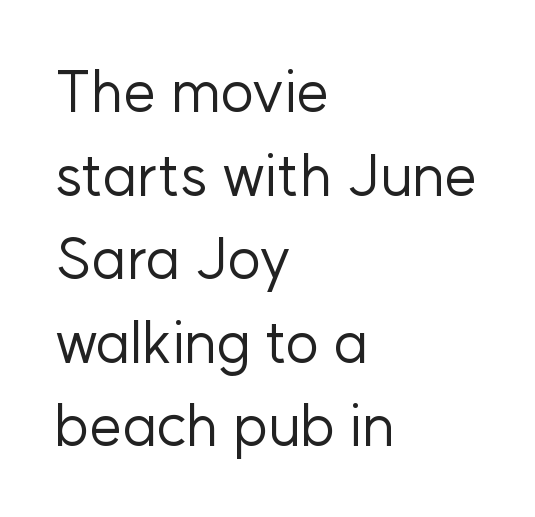
{"serif": "no", "italic": "no", "bold": "no", "weight": "regular", "width": "normal", "stroke_contrast": "low", "x_height": "medium", "monospaced": "no", "underline": "no", "align": "left", "line_spacing": "normal", "line_spacing_ratio": 1.44, "letter_spacing": "normal", "letter_spacing_em": 0.0, "glyph_px": 58}
